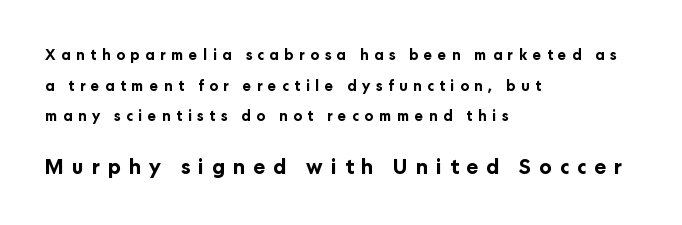
The image shows 20 px bold type, upright; set left-aligned, loose line spacing (2.18x), unusually wide letter spacing (+0.4 em), not underlined; the second (bottom) block is 1.43x larger.
